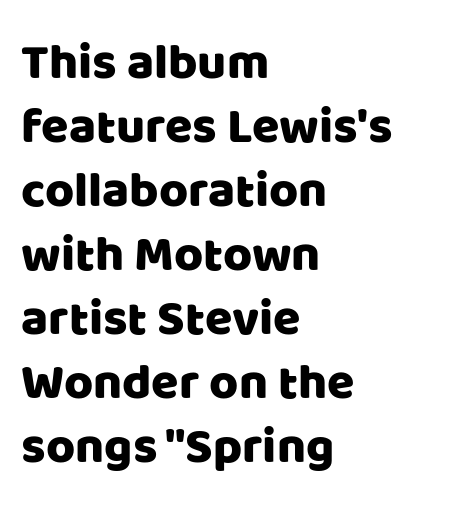
{"serif": "no", "italic": "no", "width": "normal", "stroke_contrast": "low", "x_height": "large", "monospaced": "no", "underline": "no", "align": "left", "line_spacing": "normal", "line_spacing_ratio": 1.28, "letter_spacing": "normal", "letter_spacing_em": 0.0, "glyph_px": 50}
